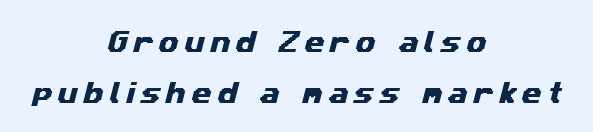
Q: Is the text underlined? A: No.
Q: How is the paragraph aligned? A: Centered.
Q: Is the spacing between letters normal or unusually wide? A: Unusually wide.
Q: Is the spacing between lines tight, normal or loose? A: Loose.
